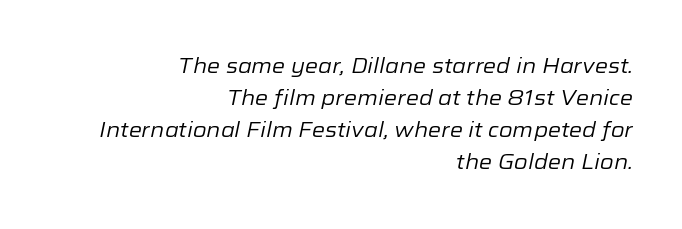
Q: Is the text bold? A: No.
Q: Is the text italic (slanted)? A: Yes, it leans right by about 12 degrees.
Q: Is the text underlined? A: No.
Q: How is the paragraph aligned? A: Right-aligned.
Q: Is the spacing between letters normal or unusually wide? A: Normal.
Q: Is the spacing between lines tight, normal or loose? A: Normal.
